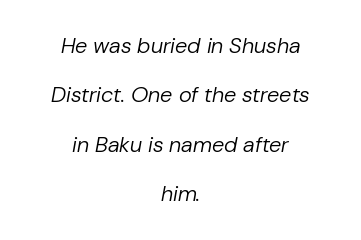
{"italic": "yes", "lean": "right", "slant_degrees": 10, "bold": "no", "underline": "no", "align": "center", "line_spacing": "loose", "line_spacing_ratio": 2.25, "letter_spacing": "normal", "letter_spacing_em": 0.0, "glyph_px": 22}
